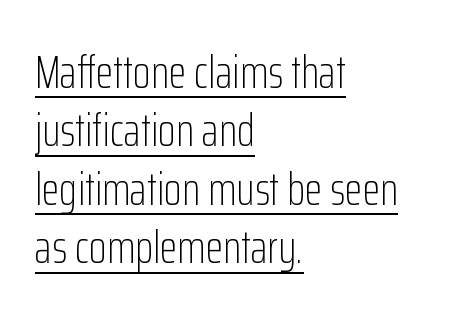
The image shows 46 px light, condensed sans-serif type, upright; set left-aligned, normal line spacing (1.27x), normal letter spacing, underlined; low stroke contrast and a medium x-height.
